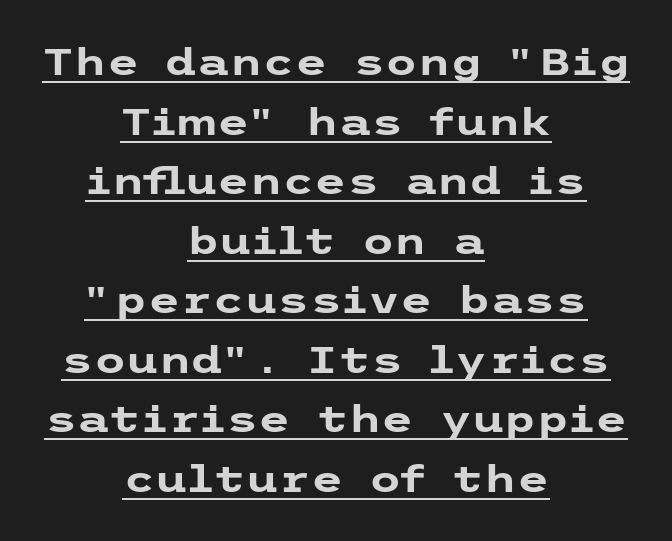
The image shows 37 px heavy, wide sans-serif type, upright; set centered, normal line spacing (1.61x), normal letter spacing, underlined; low stroke contrast and a medium x-height.
